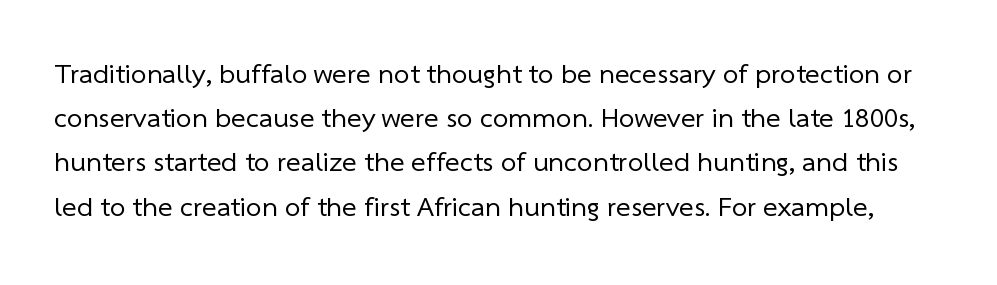
Q: Is the text bold? A: No.
Q: Is the typeface a serif or a sans-serif typeface? A: Sans-serif.
Q: Is the text underlined? A: No.
Q: Is the spacing between letters normal or unusually wide? A: Normal.
Q: Is the spacing between lines tight, normal or loose? A: Normal.
Q: Width (condensed, normal, or wide)? A: Normal.
Q: Stroke contrast? A: Low.
Q: x-height? A: Medium.
Q: Monospaced? A: No.
